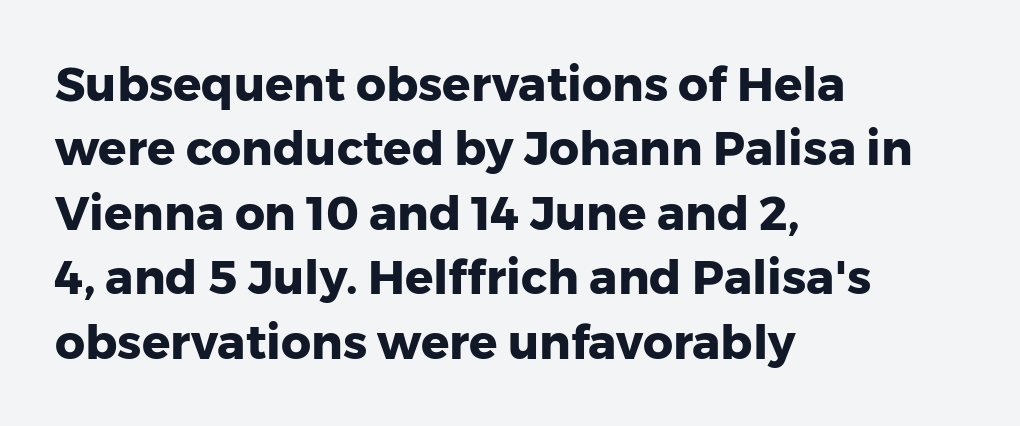
The image shows 47 px heavy sans-serif type, upright; set left-aligned, normal line spacing (1.37x), normal letter spacing, not underlined; low stroke contrast and a medium x-height.
